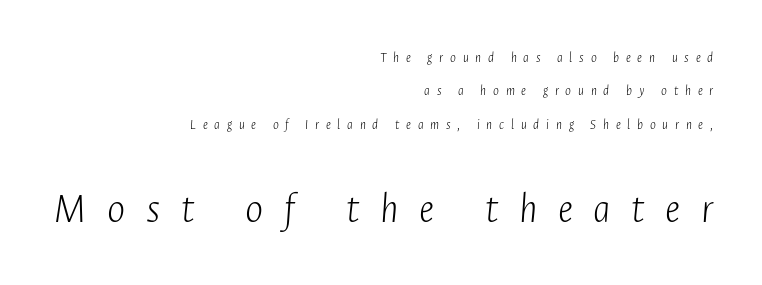
{"italic": "yes", "lean": "right", "slant_degrees": 4, "bold": "no", "weight": "light", "width": "condensed", "stroke_contrast": "low", "x_height": "medium", "monospaced": "no", "underline": "no", "align": "right", "line_spacing": "loose", "line_spacing_ratio": 2.38, "letter_spacing": "wide", "letter_spacing_em": 0.48, "larger_block": "second", "size_ratio": 3.07, "glyph_px": 43}
